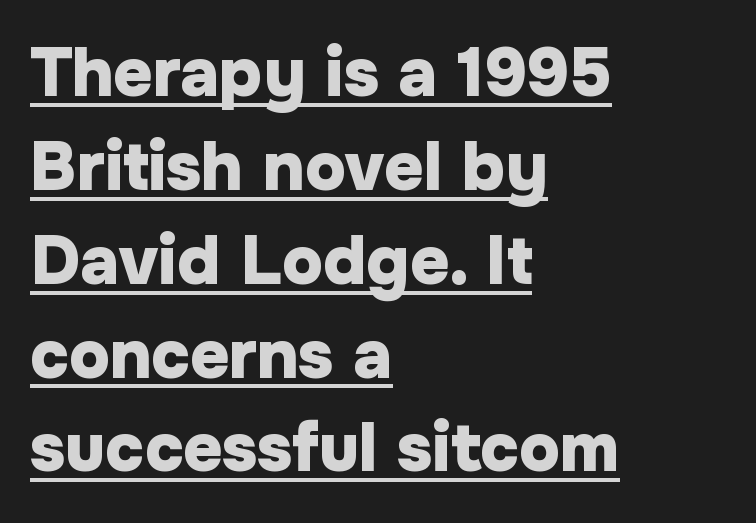
{"serif": "no", "italic": "no", "bold": "yes", "weight": "heavy", "width": "normal", "stroke_contrast": "low", "x_height": "medium", "monospaced": "no", "underline": "yes", "align": "left", "line_spacing": "normal", "line_spacing_ratio": 1.38, "letter_spacing": "normal", "letter_spacing_em": 0.0, "glyph_px": 68}
